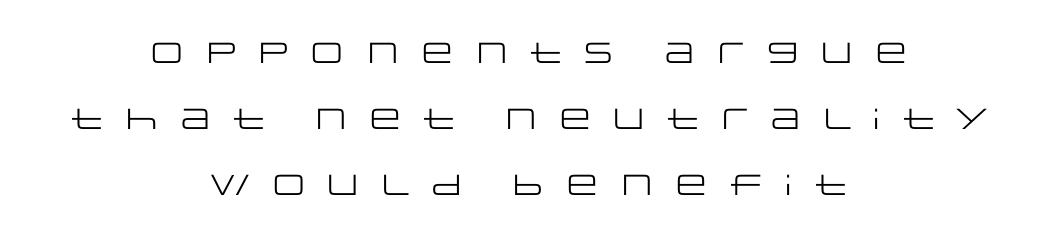
The image shows 29 px regular-weight, wide sans-serif type, upright; set centered, loose line spacing (2.27x), unusually wide letter spacing (+0.37 em), not underlined; low stroke contrast and a large x-height.
